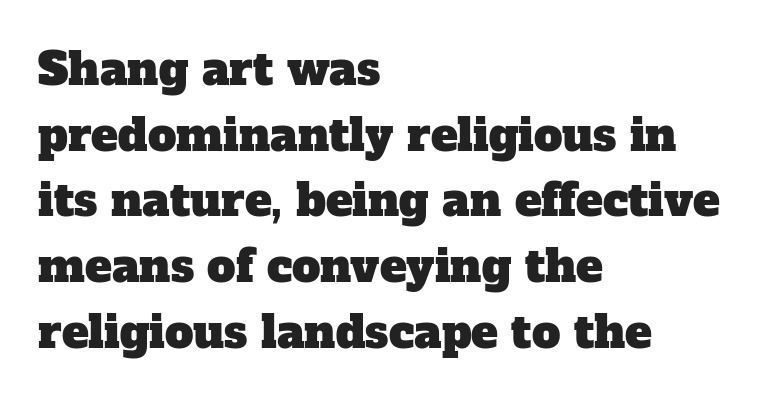
Each word holds together tightly as a unit, with standard inter-letter gaps. The font family rendered here belongs to the serif group. No word sits above an underline. Horizontal bands of white between lines are of average thickness.
